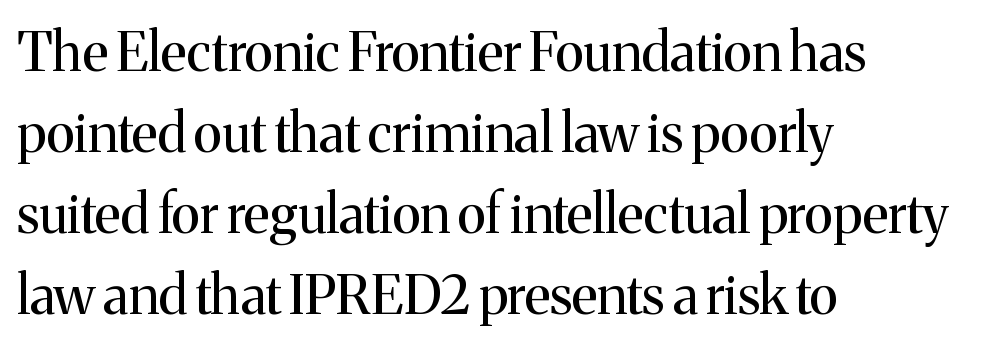
The image shows 54 px regular-weight serif type, upright; set left-aligned, normal line spacing (1.5x), normal letter spacing, not underlined; medium stroke contrast and a medium x-height.
